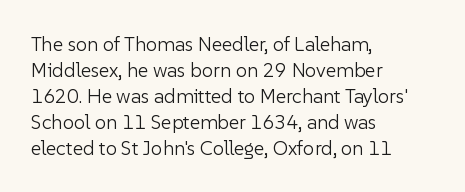
{"italic": "no", "bold": "no", "underline": "no", "align": "left", "line_spacing": "normal", "line_spacing_ratio": 1.3, "letter_spacing": "normal", "letter_spacing_em": 0.0, "glyph_px": 20}
